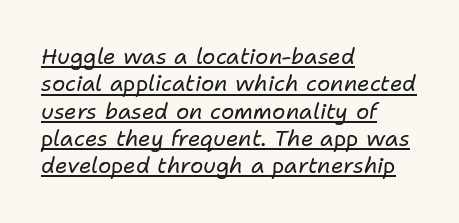
Q: Is the text bold? A: No.
Q: Is the text italic (slanted)? A: Yes, it leans right by about 11 degrees.
Q: Is the text underlined? A: Yes.
Q: How is the paragraph aligned? A: Left-aligned.
Q: Is the spacing between letters normal or unusually wide? A: Normal.
